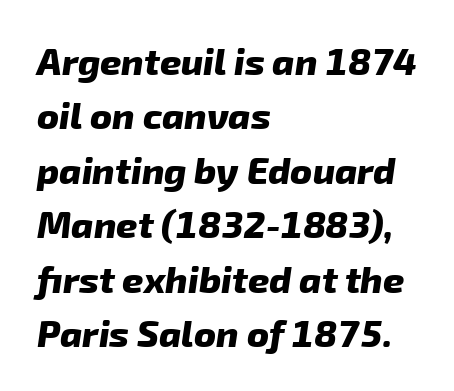
Q: Is the text bold? A: Yes.
Q: Is the typeface a serif or a sans-serif typeface? A: Sans-serif.
Q: Is the text underlined? A: No.
Q: How is the paragraph aligned? A: Left-aligned.
Q: Is the spacing between letters normal or unusually wide? A: Normal.
Q: Is the spacing between lines tight, normal or loose? A: Normal.
Q: Width (condensed, normal, or wide)? A: Normal.
Q: Stroke contrast? A: Low.
Q: x-height? A: Medium.
Q: Monospaced? A: No.
